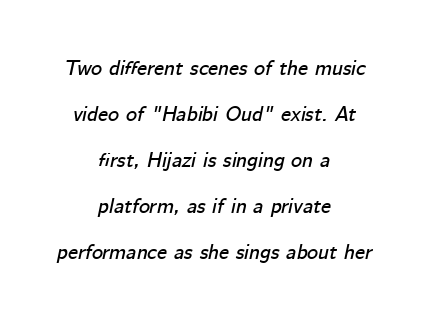
Regarding leading, the lines here are spaced well apart. The space beneath each line is pristine and unruled. Teacher's note: observe the equal gaps on both sides — that is centered alignment. Standard letterfit; no display-style spreading of the glyphs. The glyphs look as if they've been sheared to an angle.
